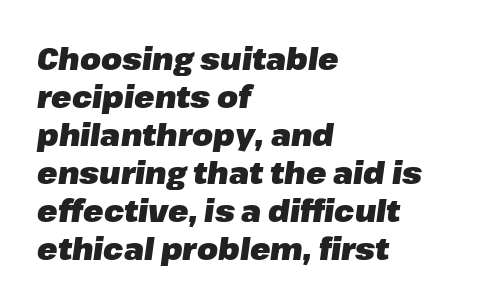
{"italic": "yes", "lean": "right", "slant_degrees": 8, "bold": "yes", "weight": "heavy", "width": "normal", "stroke_contrast": "low", "x_height": "medium", "monospaced": "no", "underline": "no", "align": "left", "line_spacing": "normal", "line_spacing_ratio": 1.27, "letter_spacing": "normal", "letter_spacing_em": 0.0, "glyph_px": 30}
